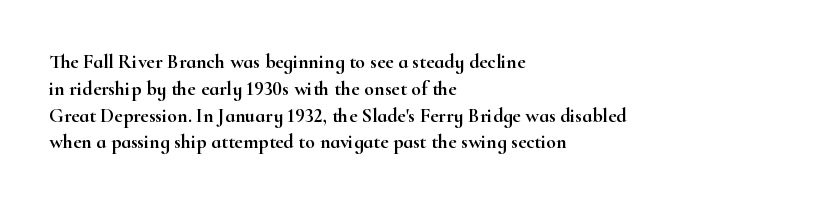
{"italic": "no", "underline": "no", "align": "left", "line_spacing": "normal", "line_spacing_ratio": 1.34, "letter_spacing": "normal", "letter_spacing_em": 0.0, "glyph_px": 20}
